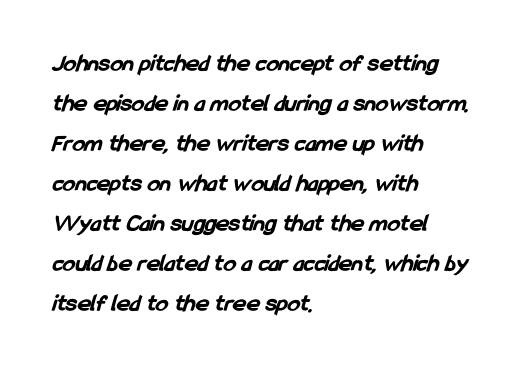
Rule under the text: the space is simply empty. In terms of weight, the rendering is a true, heavy bold. Horizontal bands of white between lines are of average thickness. The letters sit at their default tracking, neither squeezed nor spread. In CSS terms this would be text-align: left.
